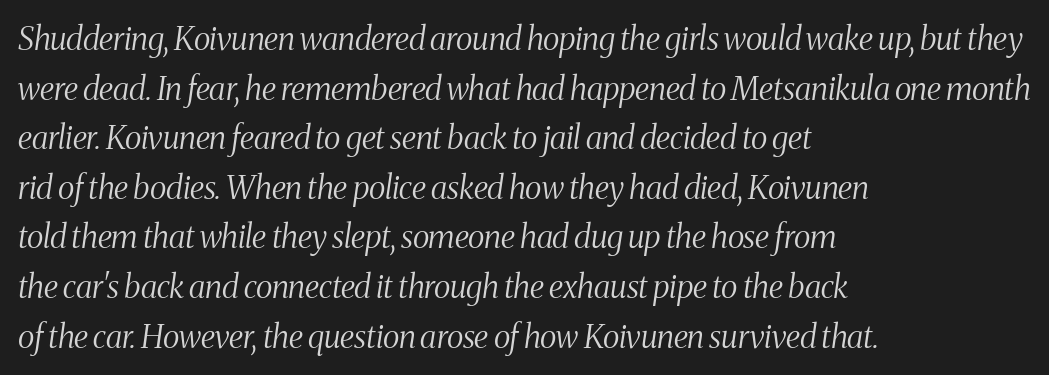
Slanted lettering throughout. The leading is moderate, giving the passage an even texture. To sum up the face: it has serifs. Reading down the block, your eye returns to a fixed left position each line. The gap between lines stays unmarked.
